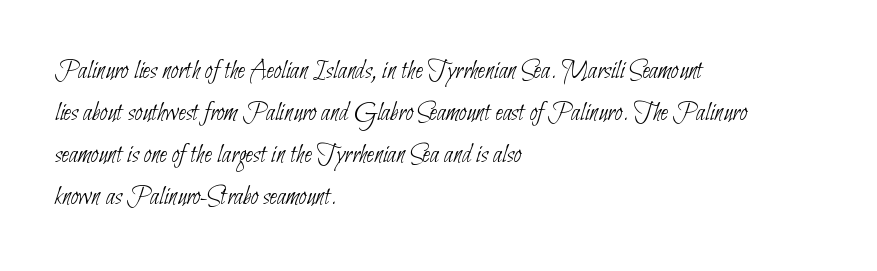
Q: Is the text bold? A: No.
Q: Is the text underlined? A: No.
Q: How is the paragraph aligned? A: Left-aligned.
Q: Is the spacing between letters normal or unusually wide? A: Normal.
Q: Is the spacing between lines tight, normal or loose? A: Normal.
